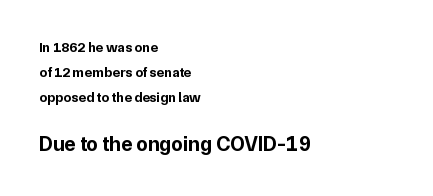
The image shows 21 px bold type, upright; set left-aligned, line spacing 1.78x, normal letter spacing, not underlined; the second (bottom) block is 1.5x larger.
